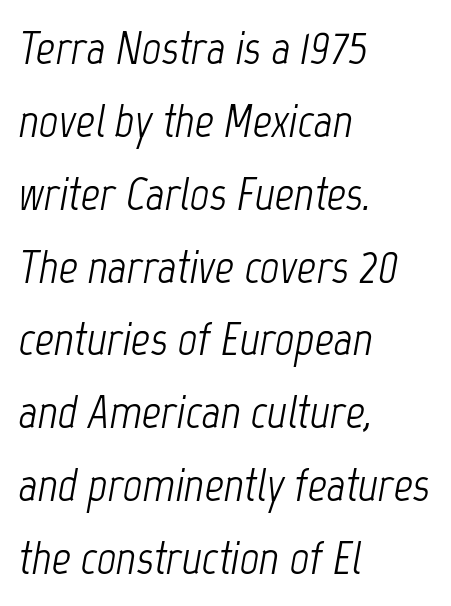
Stem width sits at or under what a default text font uses. Caption: multi-line text, flush left, ragged right. A typesetter would call this leading conventional body-copy spacing. You could call the tracking neutral — neither tight nor loose.
